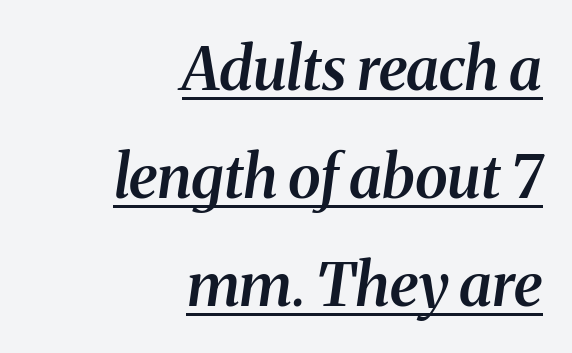
Q: Is the text bold? A: Semi-bold.
Q: Is the text italic (slanted)? A: Yes, it leans right by about 8 degrees.
Q: Is the typeface a serif or a sans-serif typeface? A: Serif.
Q: Is the text underlined? A: Yes.
Q: How is the paragraph aligned? A: Right-aligned.
Q: Is the spacing between letters normal or unusually wide? A: Normal.
Q: Width (condensed, normal, or wide)? A: Normal.
Q: Stroke contrast? A: Medium.
Q: x-height? A: Medium.
Q: Monospaced? A: No.
